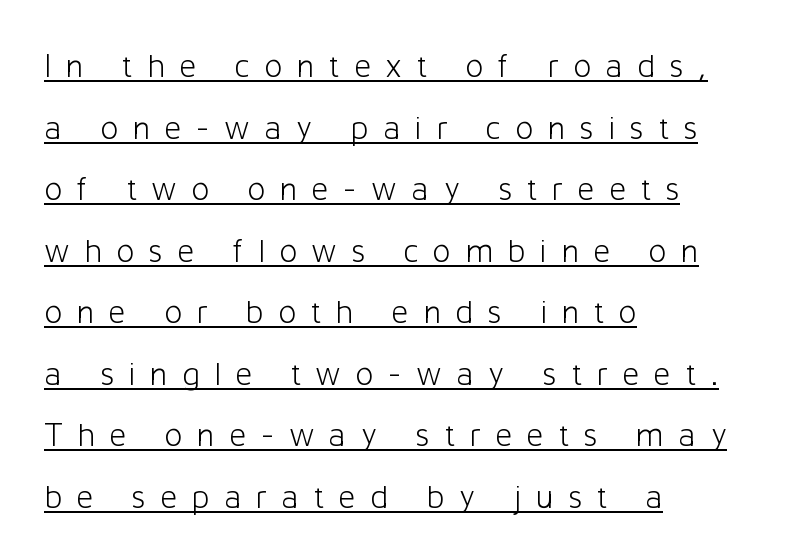
The image shows 34 px light sans-serif type, upright; set left-aligned, line spacing 1.81x, unusually wide letter spacing (+0.41 em), underlined; low stroke contrast and a medium x-height.
